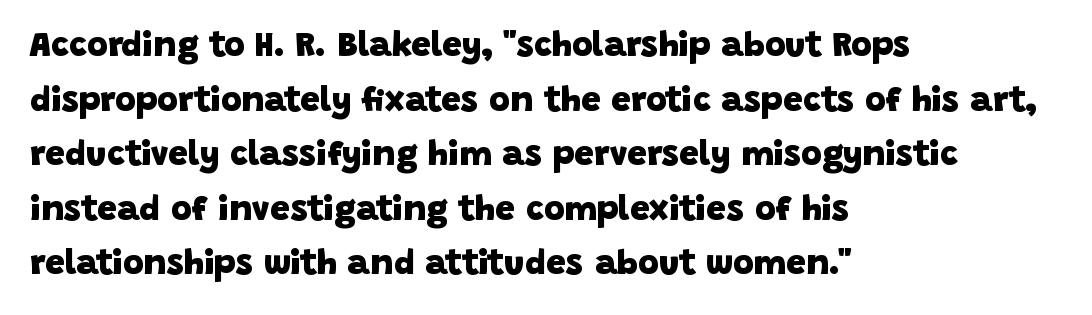
Q: Is the text bold? A: Yes.
Q: Is the typeface a serif or a sans-serif typeface? A: Sans-serif.
Q: Is the text underlined? A: No.
Q: How is the paragraph aligned? A: Left-aligned.
Q: Is the spacing between letters normal or unusually wide? A: Normal.
Q: Is the spacing between lines tight, normal or loose? A: Normal.
Q: Width (condensed, normal, or wide)? A: Normal.
Q: Stroke contrast? A: Low.
Q: x-height? A: Large.
Q: Monospaced? A: No.
